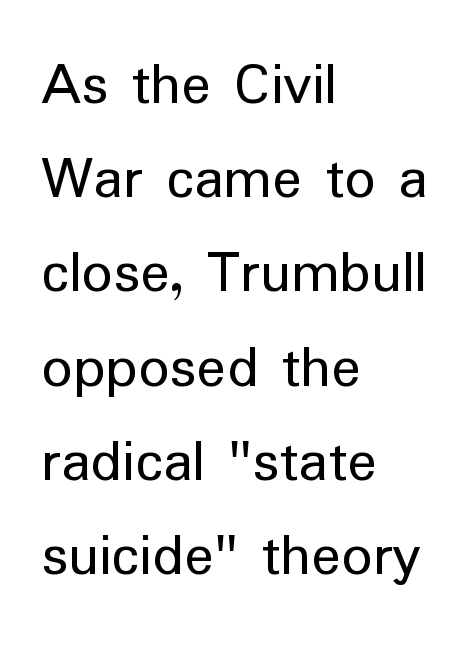
Q: Is the text bold? A: No.
Q: Is the text italic (slanted)? A: No, it is upright.
Q: Is the typeface a serif or a sans-serif typeface? A: Sans-serif.
Q: Is the text underlined? A: No.
Q: How is the paragraph aligned? A: Left-aligned.
Q: Is the spacing between letters normal or unusually wide? A: Normal.
Q: Is the spacing between lines tight, normal or loose? A: Normal.
Q: Width (condensed, normal, or wide)? A: Normal.
Q: Stroke contrast? A: Low.
Q: x-height? A: Medium.
Q: Monospaced? A: No.
